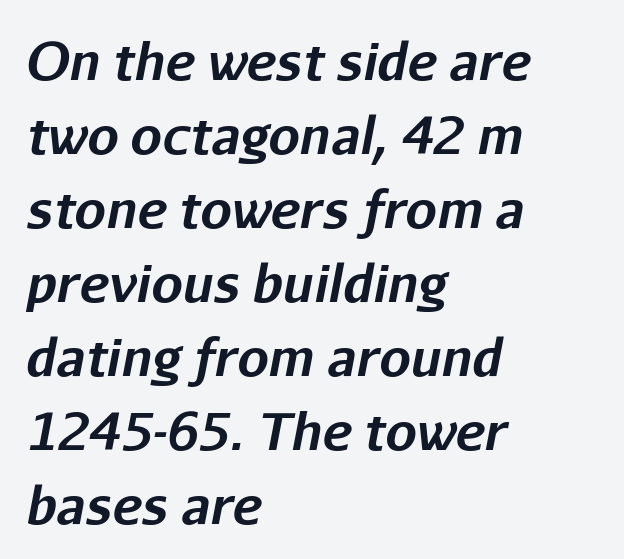
Q: Is the text bold? A: Yes.
Q: Is the text italic (slanted)? A: Yes, it leans right by about 11 degrees.
Q: Is the text underlined? A: No.
Q: How is the paragraph aligned? A: Left-aligned.
Q: Is the spacing between letters normal or unusually wide? A: Normal.
Q: Is the spacing between lines tight, normal or loose? A: Normal.
Q: Width (condensed, normal, or wide)? A: Normal.
Q: Stroke contrast? A: Low.
Q: x-height? A: Medium.
Q: Monospaced? A: No.
